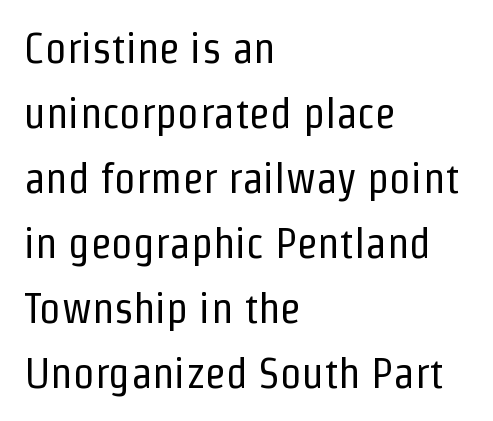
{"serif": "no", "italic": "no", "bold": "no", "weight": "regular", "width": "condensed", "stroke_contrast": "low", "x_height": "medium", "monospaced": "no", "underline": "no", "align": "left", "line_spacing": "normal", "line_spacing_ratio": 1.51, "letter_spacing": "normal", "letter_spacing_em": 0.0, "glyph_px": 43}
